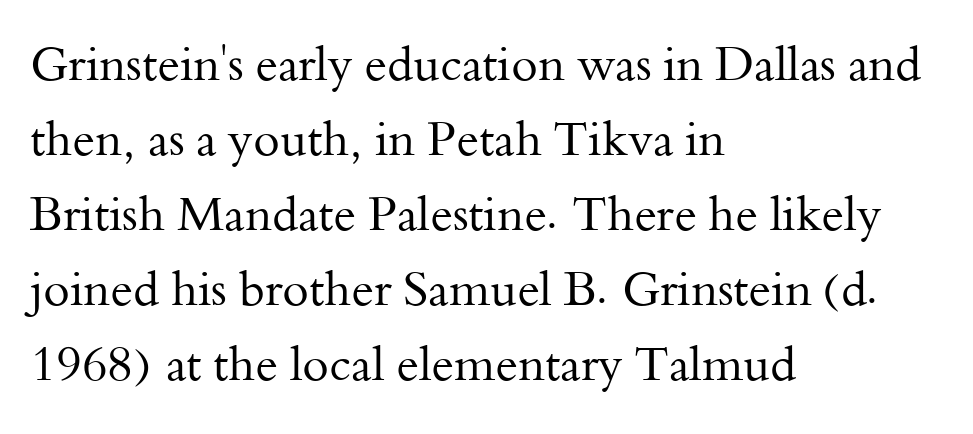
{"serif": "yes", "italic": "no", "bold": "no", "weight": "regular", "width": "normal", "stroke_contrast": "medium", "x_height": "small", "monospaced": "no", "underline": "no", "align": "left", "line_spacing": "normal", "line_spacing_ratio": 1.56, "letter_spacing": "normal", "letter_spacing_em": 0.0, "glyph_px": 48}
